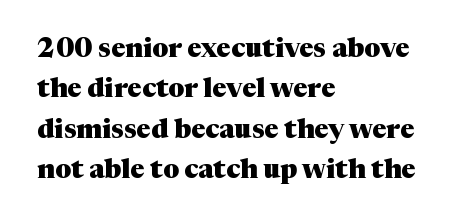
{"italic": "no", "bold": "yes", "underline": "no", "align": "left", "line_spacing": "normal", "line_spacing_ratio": 1.5, "letter_spacing": "normal", "letter_spacing_em": 0.0, "glyph_px": 27}
